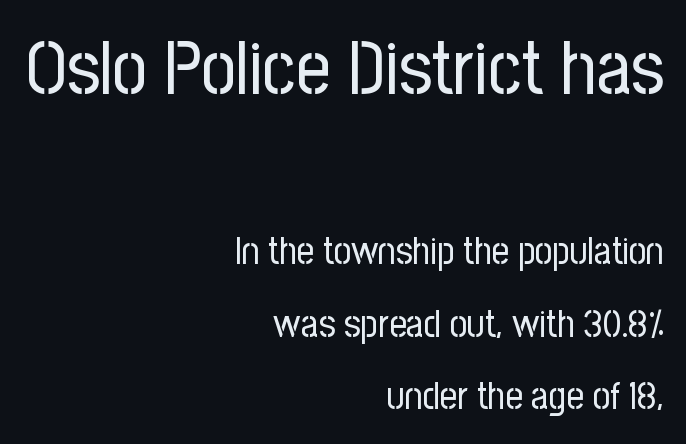
Q: Is the text bold? A: No.
Q: Is the text italic (slanted)? A: No, it is upright.
Q: Is the typeface a serif or a sans-serif typeface? A: Sans-serif.
Q: Is the text underlined? A: No.
Q: How is the paragraph aligned? A: Right-aligned.
Q: Is the spacing between letters normal or unusually wide? A: Normal.
Q: Is the spacing between lines tight, normal or loose? A: Loose.
Q: Which block of text is set in a larger size, the first (top) or the second (bottom)? A: The first (top) one.
Q: Width (condensed, normal, or wide)? A: Condensed.
Q: Stroke contrast? A: Low.
Q: x-height? A: Medium.
Q: Monospaced? A: No.
